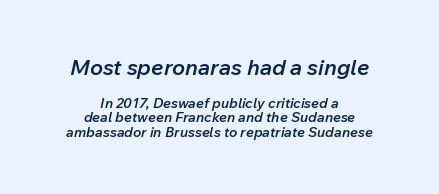
The image shows 22 px text type, italic (leaning right); set centered, tight line spacing (1.05x), normal letter spacing, not underlined; the first (top) block is 1.57x larger.
